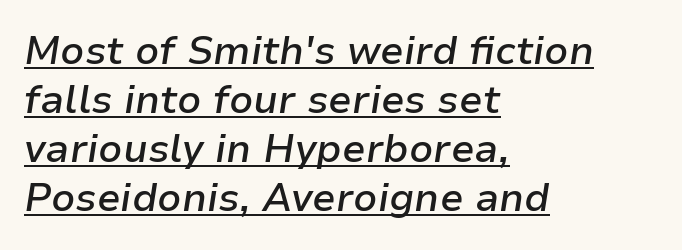
The image shows 39 px semibold type, italic (leaning right); set left-aligned, normal line spacing (1.26x), normal letter spacing, underlined; low stroke contrast and a medium x-height.
